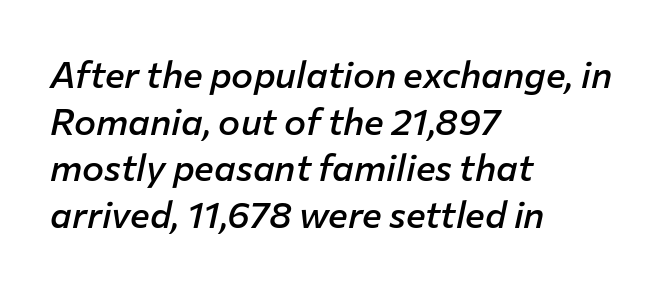
Q: Is the text bold? A: Semi-bold.
Q: Is the text italic (slanted)? A: Yes, it leans right by about 12 degrees.
Q: Is the text underlined? A: No.
Q: How is the paragraph aligned? A: Left-aligned.
Q: Is the spacing between letters normal or unusually wide? A: Normal.
Q: Is the spacing between lines tight, normal or loose? A: Normal.
Q: Width (condensed, normal, or wide)? A: Normal.
Q: Stroke contrast? A: Low.
Q: x-height? A: Medium.
Q: Monospaced? A: No.
